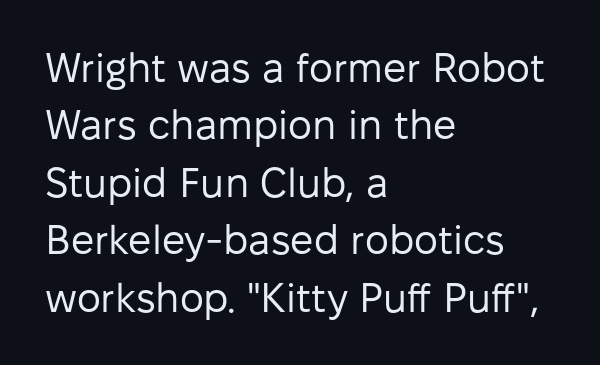
The image shows 41 px regular-weight sans-serif type, upright; set left-aligned, normal line spacing (1.4x), normal letter spacing, not underlined; low stroke contrast and a medium x-height.
